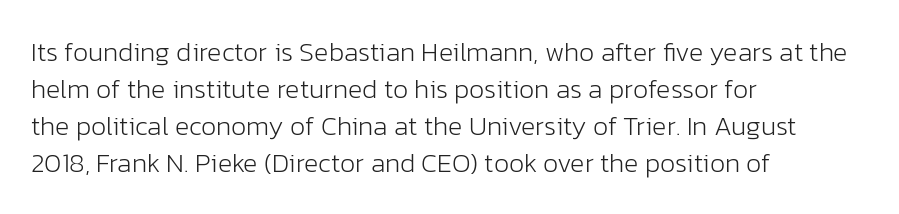
Reading down the block, your eye returns to a fixed left position each line. Tall strokes in this sample are plumb rather than angled. The rendering uses a moderate line-height, typical for paragraphs. This is not heavy type; no bold has been used. Any mark beneath the type? The region is blank. Each word holds together tightly as a unit, with standard inter-letter gaps.
